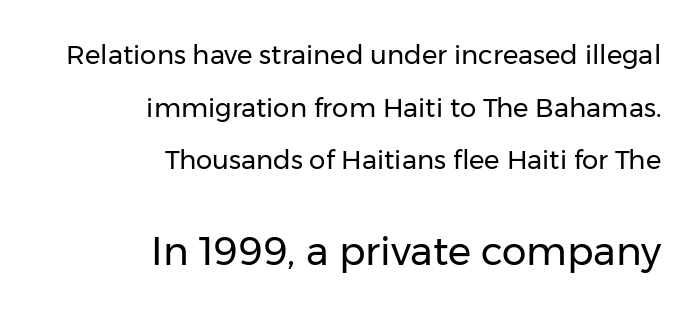
The image shows 39 px regular-weight sans-serif type, upright; set right-aligned, loose line spacing (2.02x), normal letter spacing, not underlined; the second (bottom) block is 1.5x larger; low stroke contrast and a medium x-height.
